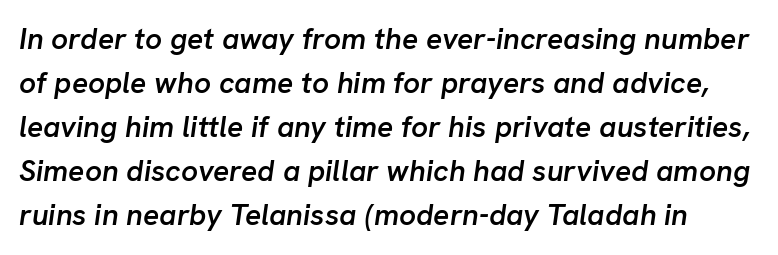
Q: Is the text bold? A: Semi-bold.
Q: Is the text italic (slanted)? A: Yes, it leans right by about 8 degrees.
Q: Is the text underlined? A: No.
Q: Is the spacing between letters normal or unusually wide? A: Normal.
Q: Is the spacing between lines tight, normal or loose? A: Normal.
Q: Width (condensed, normal, or wide)? A: Normal.
Q: Stroke contrast? A: Low.
Q: x-height? A: Medium.
Q: Monospaced? A: No.
